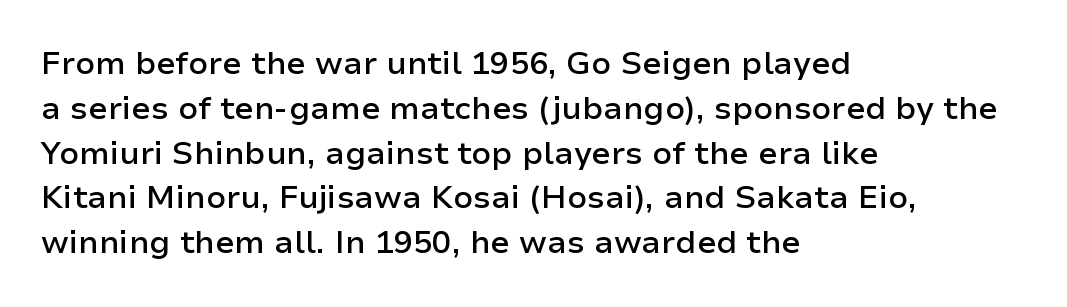
The font family rendered here belongs to the sans-serif group. The font's upright variant was chosen for this text. Students, note that the glyphs here touch the page at normal intervals. A bit beefed up — I'd call it semibold rather than bold.
